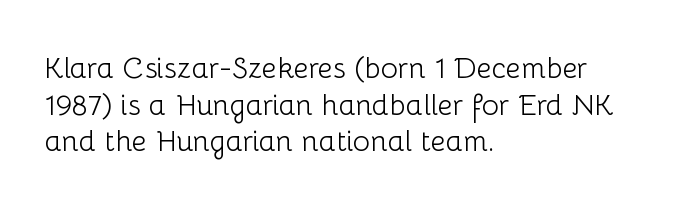
The image shows 29 px light sans-serif type, upright; set left-aligned, normal line spacing (1.26x), normal letter spacing, not underlined; low stroke contrast and a medium x-height.
